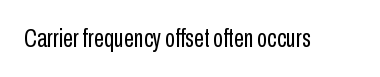
A roman cut, with each character standing at attention. Decoration check: the copy has no underline. The gaps between neighbouring characters are ordinary and unremarkable. Bold? No — there's no thickening of the strokes.
